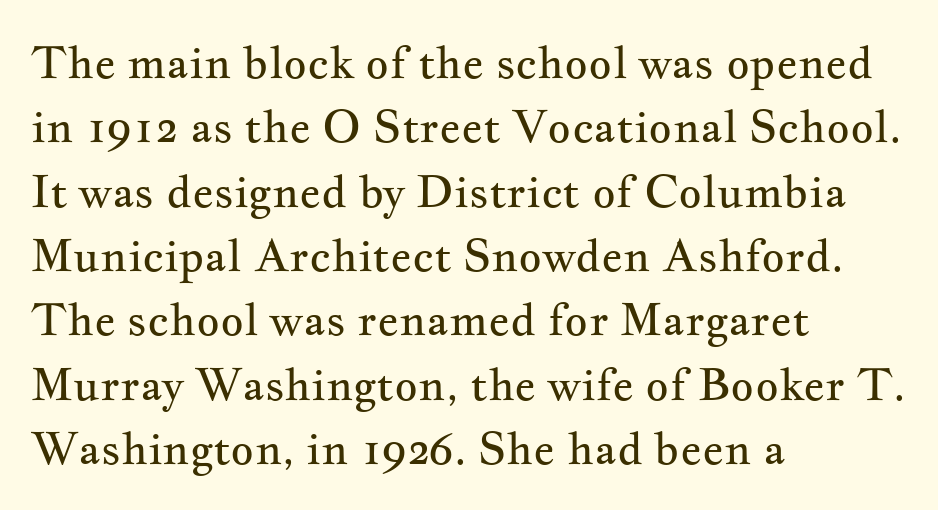
Q: Is the text bold? A: No.
Q: Is the text italic (slanted)? A: No, it is upright.
Q: Is the typeface a serif or a sans-serif typeface? A: Serif.
Q: Is the text underlined? A: No.
Q: How is the paragraph aligned? A: Left-aligned.
Q: Is the spacing between letters normal or unusually wide? A: Normal.
Q: Is the spacing between lines tight, normal or loose? A: Normal.
Q: Width (condensed, normal, or wide)? A: Wide.
Q: Stroke contrast? A: Medium.
Q: x-height? A: Small.
Q: Monospaced? A: No.
